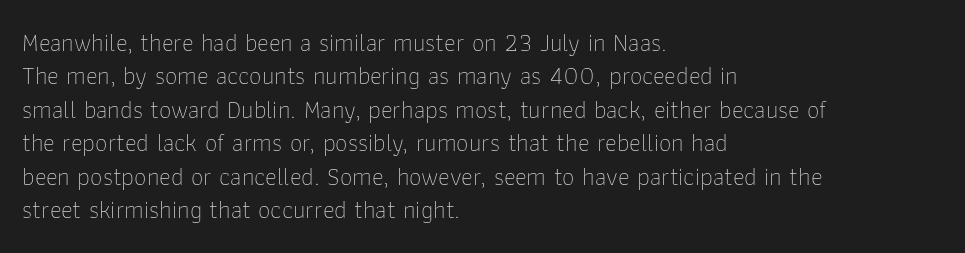
Notice how the stems are strictly vertical — no italics here. Clear beneath every line of the passage. Compared with typical paragraphs, the rows here are spaced about the same. The letters look calm and open, with moderate or lighter stems. Spacing between characters is what you'd get straight out of the box.
